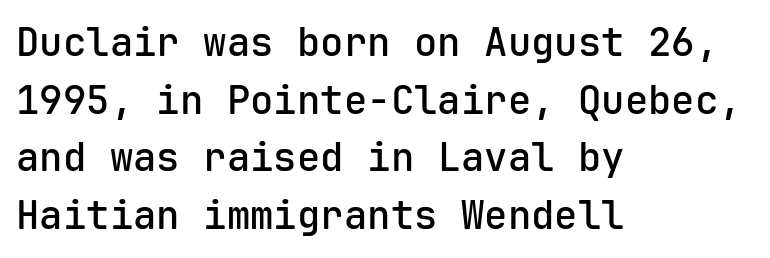
The image shows 39 px semibold sans-serif type, upright, monospaced; set left-aligned, normal line spacing (1.48x), normal letter spacing, not underlined; low stroke contrast and a medium x-height.
